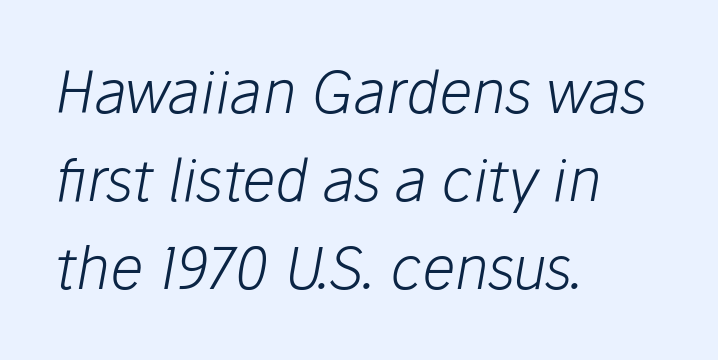
The image shows 58 px light type, italic (leaning right); set left-aligned, normal line spacing (1.52x), normal letter spacing, not underlined; low stroke contrast and a medium x-height.
